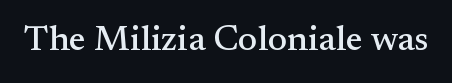
Posture: vertical. Stroke terminals: seriffed. The rendering uses natural spacing where letterforms have individual widths. The line texture is even and compact thanks to regular tracking.
